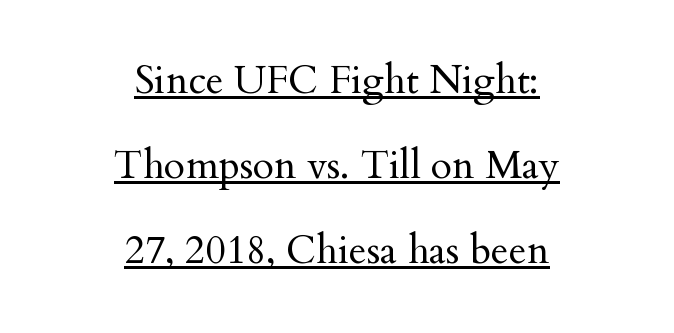
{"serif": "yes", "italic": "no", "bold": "no", "weight": "regular", "width": "normal", "stroke_contrast": "medium", "x_height": "small", "monospaced": "no", "underline": "yes", "align": "center", "line_spacing": "loose", "line_spacing_ratio": 2.18, "letter_spacing": "normal", "letter_spacing_em": 0.0, "glyph_px": 39}
